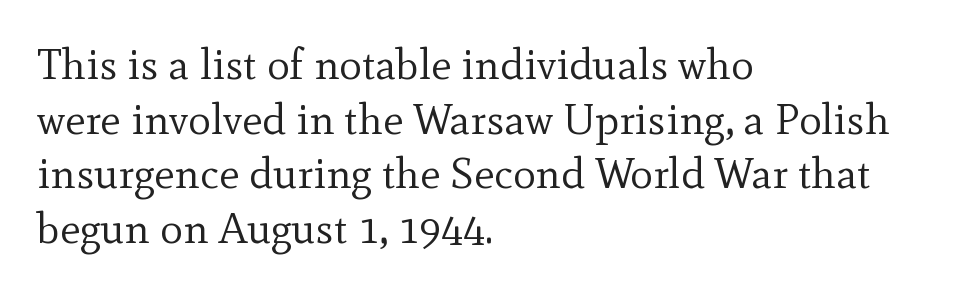
The image shows 43 px regular-weight serif type, upright; set left-aligned, normal line spacing (1.27x), normal letter spacing, not underlined; a small x-height.
